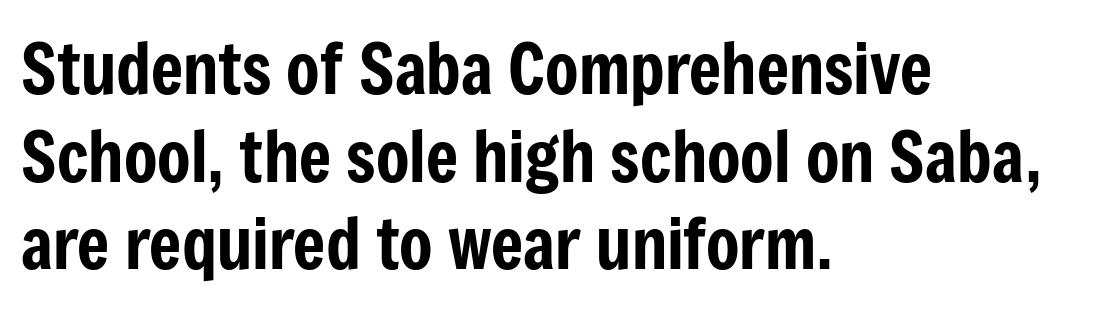
{"serif": "no", "italic": "no", "width": "condensed", "stroke_contrast": "low", "x_height": "medium", "monospaced": "no", "underline": "no", "align": "left", "line_spacing": "normal", "line_spacing_ratio": 1.27, "letter_spacing": "normal", "letter_spacing_em": 0.0, "glyph_px": 69}
